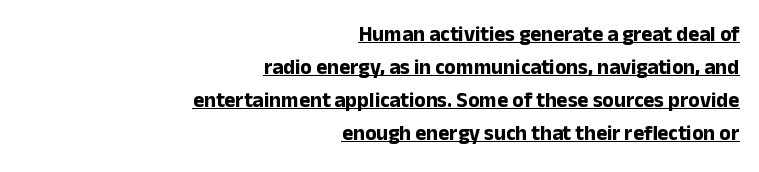
{"italic": "no", "bold": "yes", "underline": "yes", "align": "right", "line_spacing": "normal", "line_spacing_ratio": 1.57, "letter_spacing": "normal", "letter_spacing_em": 0.0, "glyph_px": 21}
